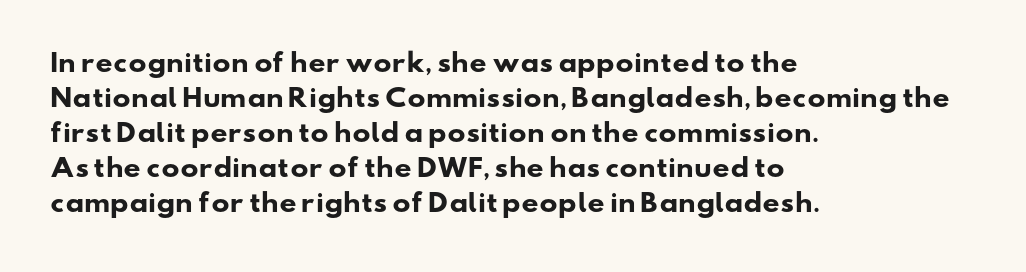
The rendering keeps characters at their native spacing. One-word summary of the alignment: left. Underlining? Definitely not there. Successive baselines arrive at the customary interval. Set as a true bold cut, around the 700 mark.
